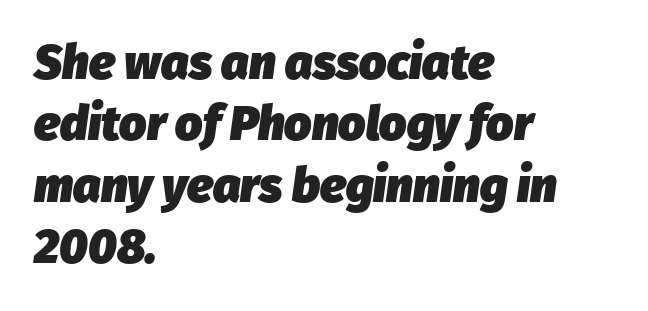
Q: Is the text bold? A: Yes.
Q: Is the text italic (slanted)? A: Yes, it leans right by about 8 degrees.
Q: Is the text underlined? A: No.
Q: How is the paragraph aligned? A: Left-aligned.
Q: Is the spacing between letters normal or unusually wide? A: Normal.
Q: Is the spacing between lines tight, normal or loose? A: Normal.
Q: Width (condensed, normal, or wide)? A: Normal.
Q: Stroke contrast? A: Low.
Q: x-height? A: Medium.
Q: Monospaced? A: No.
